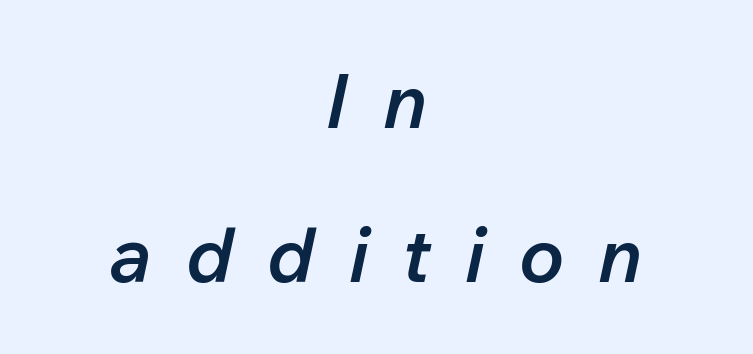
Q: Is the text bold? A: Semi-bold.
Q: Is the text italic (slanted)? A: Yes, it leans right by about 12 degrees.
Q: Is the text underlined? A: No.
Q: How is the paragraph aligned? A: Centered.
Q: Is the spacing between letters normal or unusually wide? A: Unusually wide.
Q: Is the spacing between lines tight, normal or loose? A: Loose.
Q: Width (condensed, normal, or wide)? A: Normal.
Q: Stroke contrast? A: Low.
Q: x-height? A: Medium.
Q: Monospaced? A: No.
